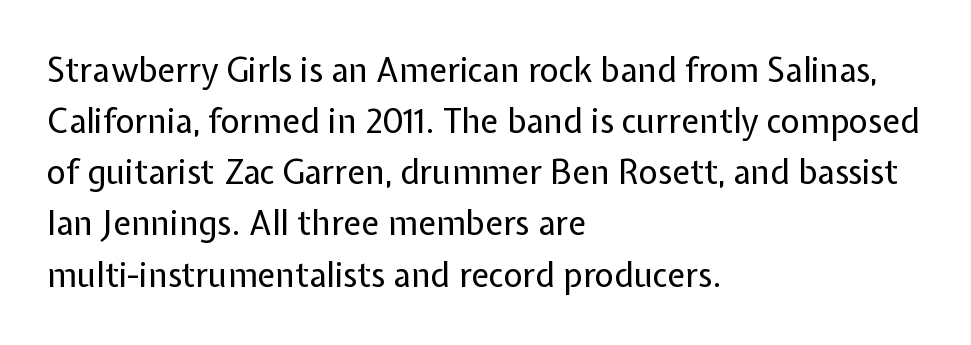
Q: Is the text bold? A: No.
Q: Is the text italic (slanted)? A: No, it is upright.
Q: Is the typeface a serif or a sans-serif typeface? A: Sans-serif.
Q: Is the text underlined? A: No.
Q: How is the paragraph aligned? A: Left-aligned.
Q: Is the spacing between letters normal or unusually wide? A: Normal.
Q: Is the spacing between lines tight, normal or loose? A: Normal.
Q: Width (condensed, normal, or wide)? A: Normal.
Q: Stroke contrast? A: Low.
Q: x-height? A: Medium.
Q: Monospaced? A: No.
